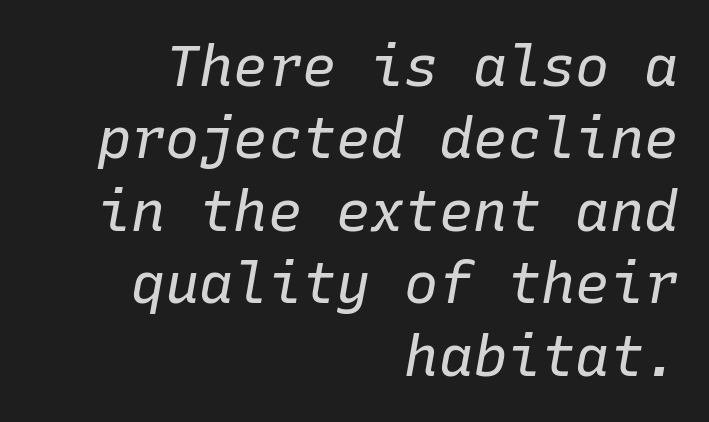
Tracking value appears to be zero — textbook default spacing. Heaviness? Minimal to ordinary, like unemphasized prose. The zone under the glyphs is completely vacant. A typesetter would call this leading conventional body-copy spacing.
